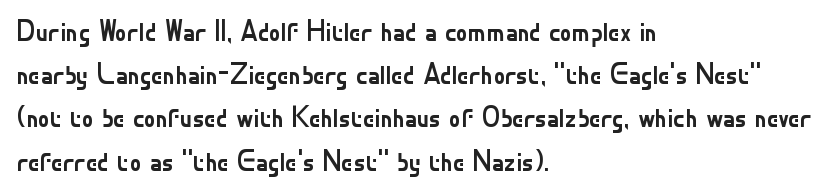
The image shows 29 px regular-weight sans-serif type, upright; set left-aligned, normal line spacing (1.49x), normal letter spacing, not underlined; low stroke contrast and a small x-height.
